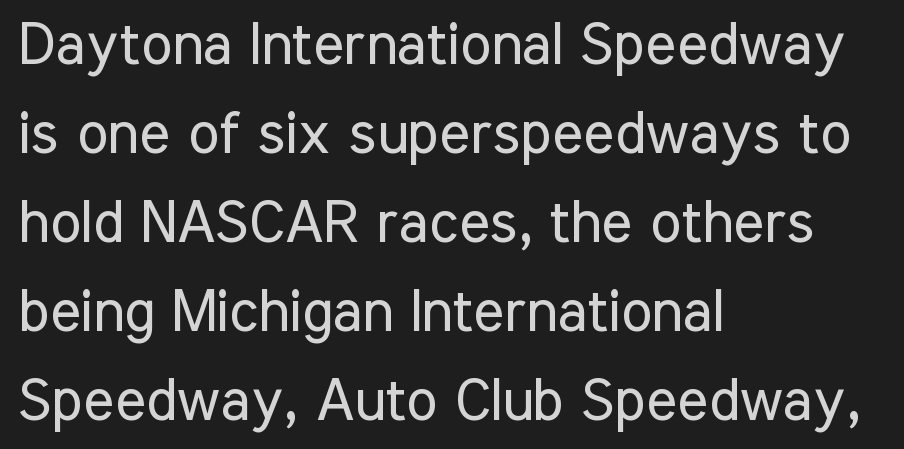
{"serif": "no", "italic": "no", "bold": "no", "weight": "regular", "width": "condensed", "stroke_contrast": "low", "x_height": "medium", "monospaced": "no", "underline": "no", "align": "left", "line_spacing": "normal", "line_spacing_ratio": 1.51, "letter_spacing": "normal", "letter_spacing_em": 0.0, "glyph_px": 59}
